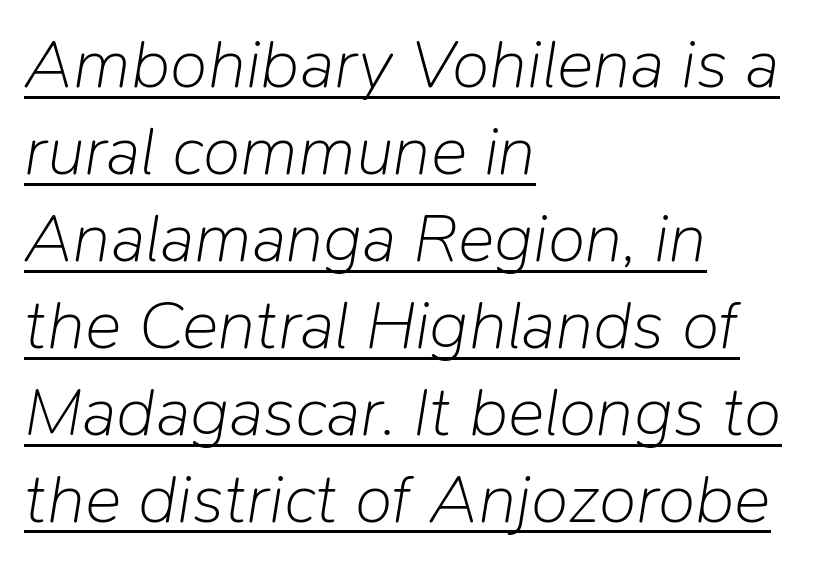
Q: Is the text bold? A: No.
Q: Is the text italic (slanted)? A: Yes, it leans right by about 9 degrees.
Q: Is the text underlined? A: Yes.
Q: How is the paragraph aligned? A: Left-aligned.
Q: Is the spacing between letters normal or unusually wide? A: Normal.
Q: Is the spacing between lines tight, normal or loose? A: Normal.
Q: Width (condensed, normal, or wide)? A: Normal.
Q: Stroke contrast? A: Low.
Q: x-height? A: Medium.
Q: Monospaced? A: No.
